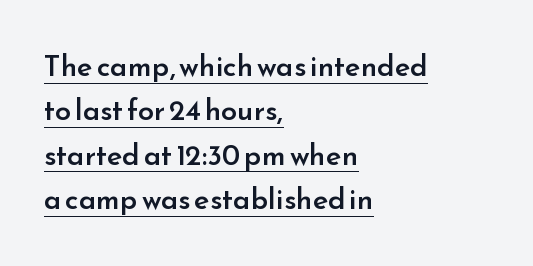
The compositor pushed each line to the left boundary. No extra tracking has been applied to these lines. The typesetting leans somewhat heavy: a semibold. Do the characters align in a grid? No, the font is proportional. These lines were composed using upright roman letters.
